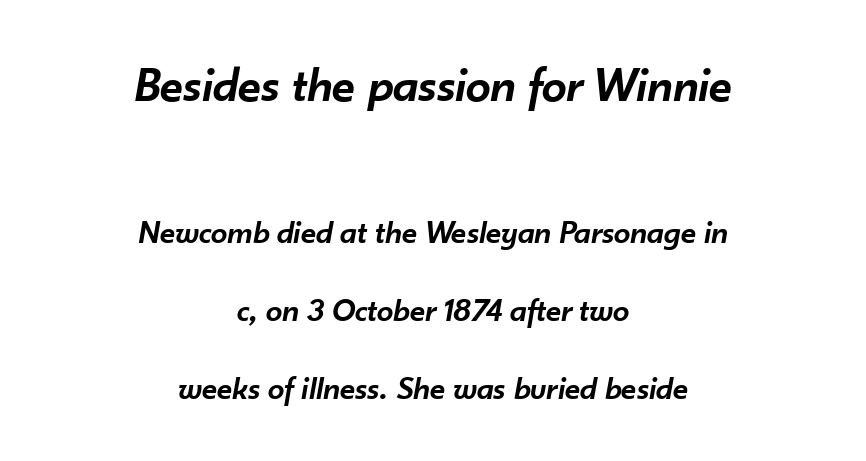
{"italic": "yes", "lean": "right", "slant_degrees": 10, "bold": "semi", "weight": "semibold", "width": "normal", "stroke_contrast": "low", "x_height": "small", "monospaced": "no", "underline": "no", "align": "center", "line_spacing": "loose", "line_spacing_ratio": 2.36, "letter_spacing": "normal", "letter_spacing_em": 0.0, "larger_block": "first", "size_ratio": 1.52, "glyph_px": 50}
